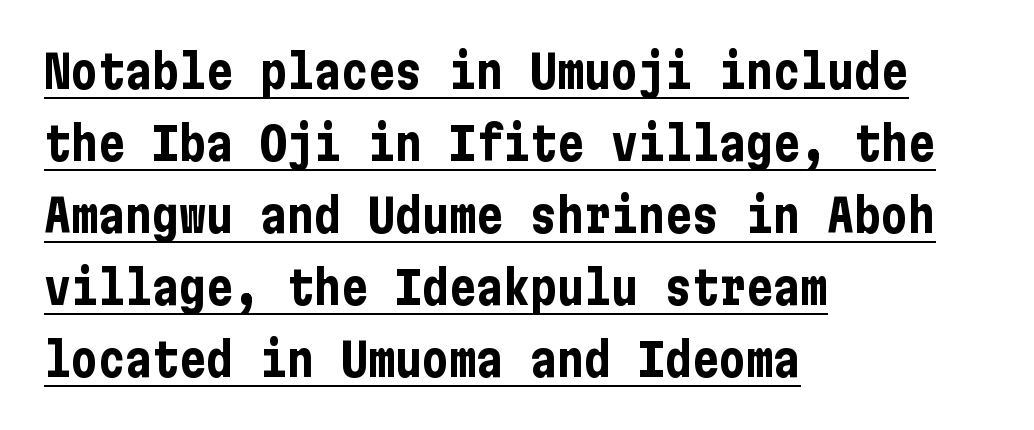
Q: Is the text bold? A: Yes.
Q: Is the text italic (slanted)? A: No, it is upright.
Q: Is the typeface a serif or a sans-serif typeface? A: Sans-serif.
Q: Is the text underlined? A: Yes.
Q: How is the paragraph aligned? A: Left-aligned.
Q: Is the spacing between letters normal or unusually wide? A: Normal.
Q: Is the spacing between lines tight, normal or loose? A: Normal.
Q: Width (condensed, normal, or wide)? A: Condensed.
Q: Stroke contrast? A: Low.
Q: x-height? A: Medium.
